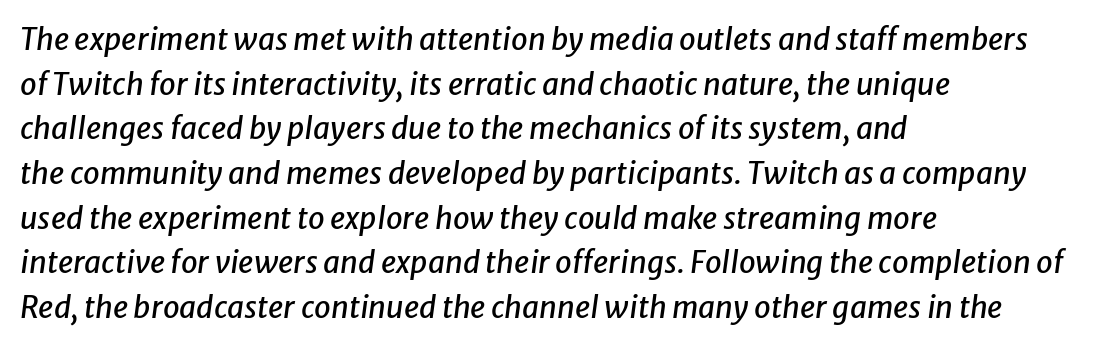
Vertical spacing — default. Characters follow at the spacing the type designer built in. Is this a fixed-width face? No — the glyphs have proportional, varying widths. There's an unmistakable incline to the writing here.
